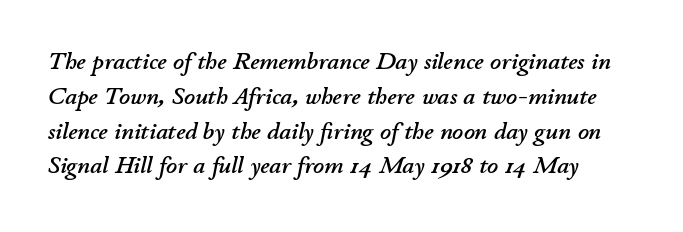
Each row of text sits above clean, open space. In terms of posture, this sample is oblique. Is there much room between lines? A standard amount, neither cramped nor airy. Caption: standard tracking, unaltered.
